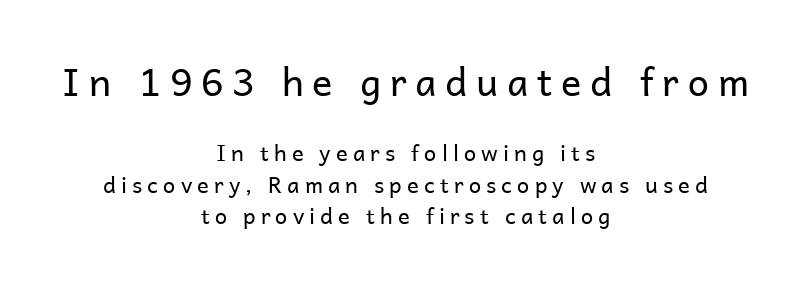
The image shows 38 px regular-weight sans-serif type, upright; set centered, normal line spacing (1.44x), unusually wide letter spacing (+0.23 em), not underlined; the first (top) block is 1.73x larger; low stroke contrast and a medium x-height.
